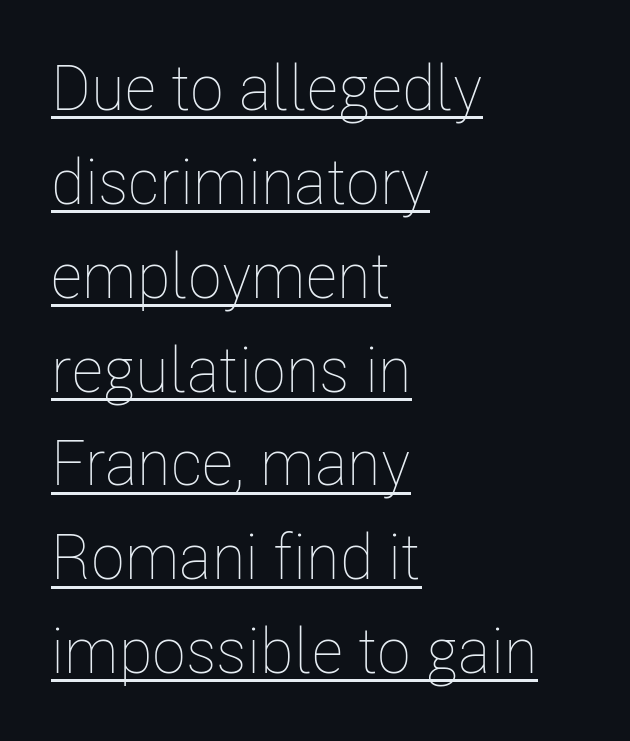
The image shows 63 px thin, condensed type, upright; set left-aligned, normal line spacing (1.49x), normal letter spacing, underlined; low stroke contrast and a medium x-height.
